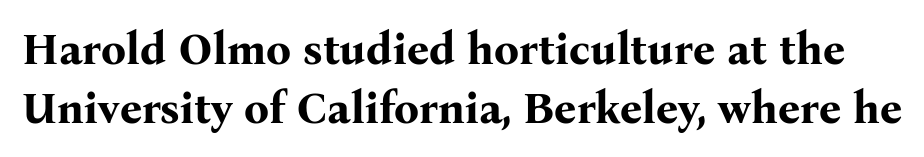
{"serif": "yes", "italic": "no", "bold": "yes", "weight": "bold", "width": "normal", "stroke_contrast": "medium", "x_height": "medium", "monospaced": "no", "underline": "no", "line_spacing": "normal", "line_spacing_ratio": 1.33, "letter_spacing": "normal", "letter_spacing_em": 0.0, "glyph_px": 44}
